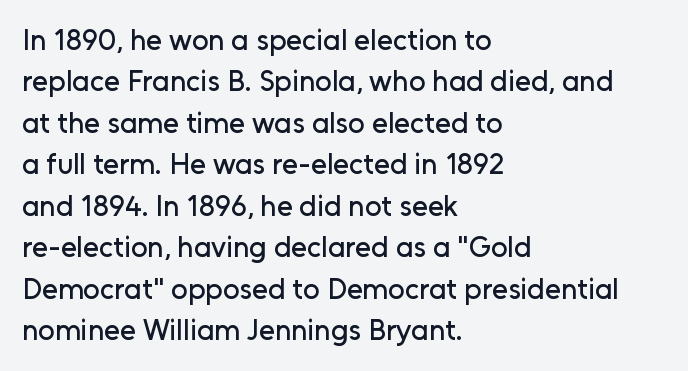
A student would call this left alignment; a typographer would say flush left, rag right. Are there feet on the stems? There aren't — it's a sans. This sample uses plain, unmodified letter spacing. Notice how descenders clear the ascenders below comfortably — that's standard leading. Spacing verdict: proportional, widths tailored to each character.
